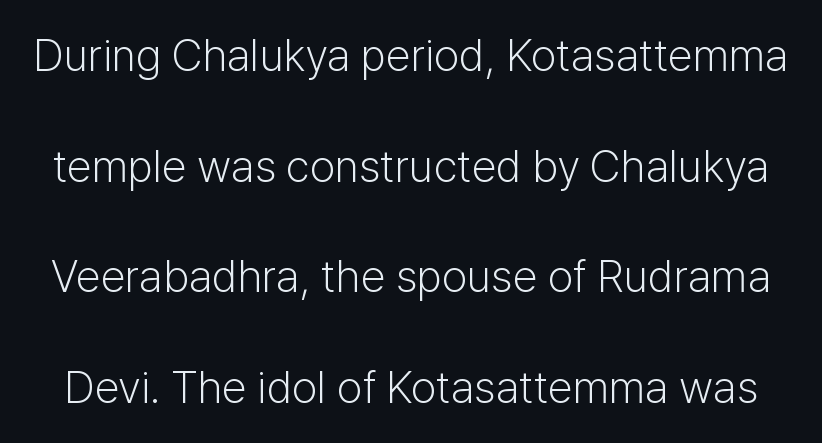
Q: Is the text bold? A: No.
Q: Is the text italic (slanted)? A: No, it is upright.
Q: Is the typeface a serif or a sans-serif typeface? A: Sans-serif.
Q: Is the text underlined? A: No.
Q: Is the spacing between letters normal or unusually wide? A: Normal.
Q: Is the spacing between lines tight, normal or loose? A: Loose.
Q: Width (condensed, normal, or wide)? A: Normal.
Q: Stroke contrast? A: Low.
Q: x-height? A: Medium.
Q: Monospaced? A: No.
